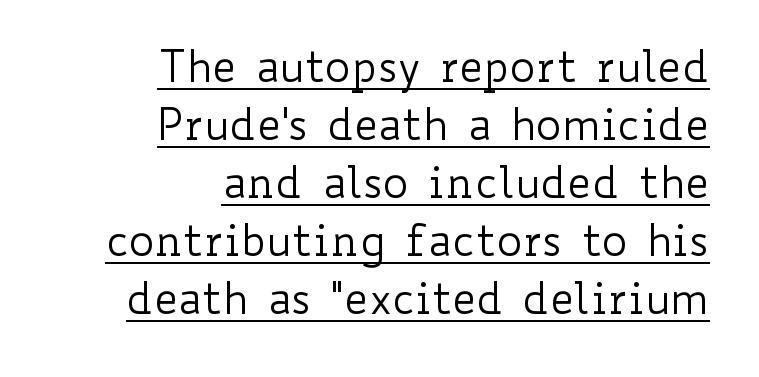
{"italic": "no", "bold": "no", "weight": "regular", "width": "wide", "stroke_contrast": "low", "x_height": "small", "monospaced": "no", "underline": "yes", "align": "right", "line_spacing": "normal", "line_spacing_ratio": 1.35, "letter_spacing": "normal", "letter_spacing_em": 0.0, "glyph_px": 43}
